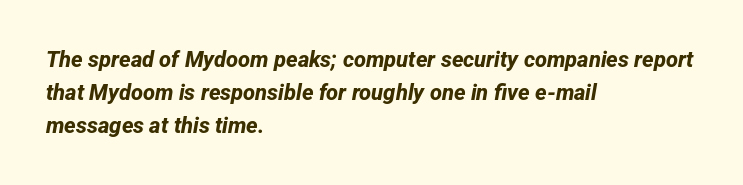
Q: Is the text bold? A: Yes.
Q: Is the text underlined? A: No.
Q: How is the paragraph aligned? A: Left-aligned.
Q: Is the spacing between letters normal or unusually wide? A: Normal.
Q: Is the spacing between lines tight, normal or loose? A: Normal.
